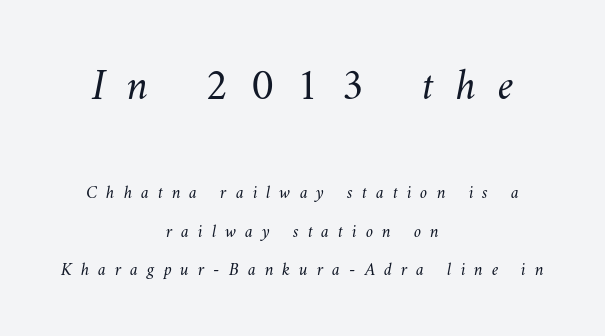
The image shows 44 px light type; set centered, loose line spacing (2.12x), unusually wide letter spacing (+0.5 em), not underlined; the first (top) block is 2.44x larger; medium stroke contrast and a small x-height.
